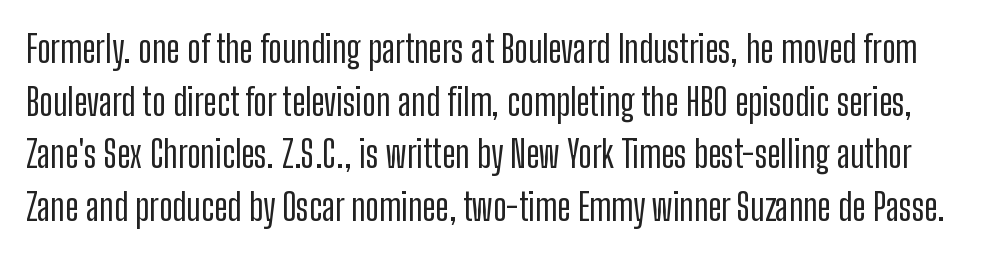
The image shows 37 px condensed sans-serif type, upright; set normal line spacing (1.42x), normal letter spacing, not underlined; low stroke contrast and a medium x-height.
